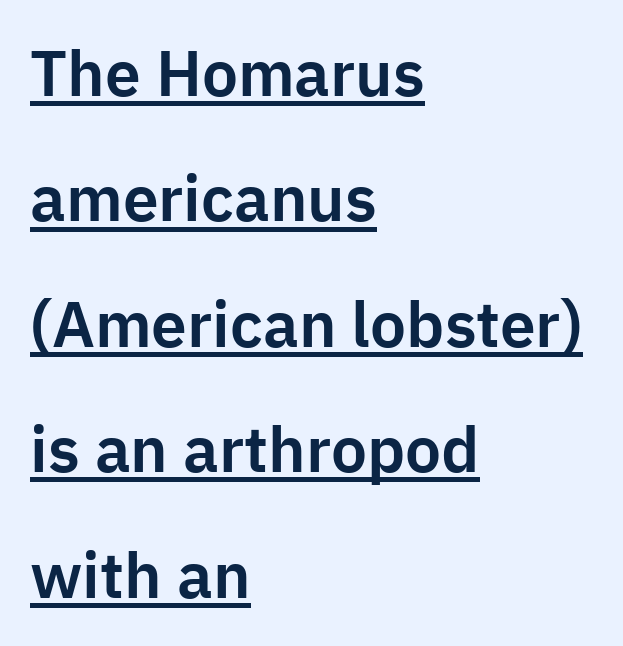
{"serif": "no", "italic": "no", "width": "normal", "stroke_contrast": "low", "x_height": "medium", "monospaced": "no", "underline": "yes", "align": "left", "line_spacing": "loose", "line_spacing_ratio": 1.96, "letter_spacing": "normal", "letter_spacing_em": 0.0, "glyph_px": 64}
